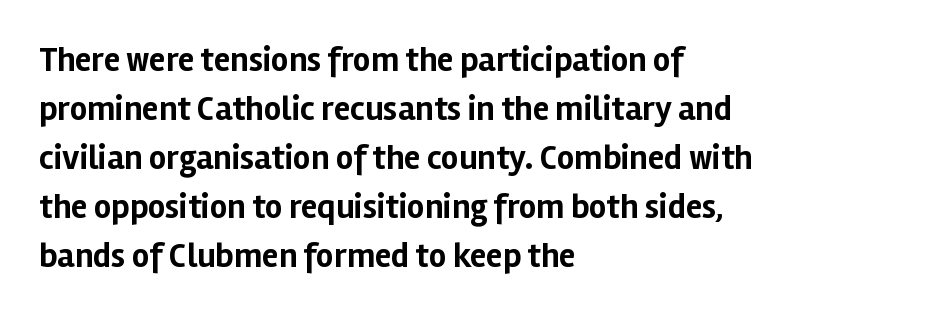
{"serif": "no", "italic": "no", "bold": "yes", "weight": "bold", "width": "normal", "stroke_contrast": "low", "x_height": "medium", "monospaced": "no", "underline": "no", "align": "left", "line_spacing": "normal", "line_spacing_ratio": 1.44, "letter_spacing": "normal", "letter_spacing_em": 0.0, "glyph_px": 34}
